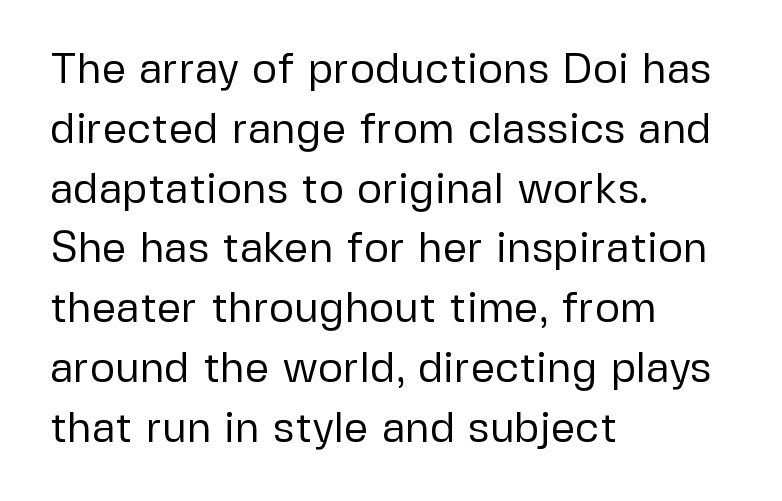
Summary of weight: not heavy and not bold. Caption: multi-line text, flush left, ragged right. This sample uses an upright cut, with every glyph sitting square on the baseline. Leading: standard.
